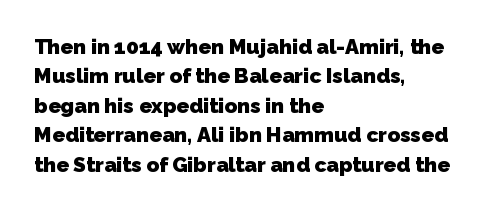
Q: Is the text bold? A: Yes.
Q: Is the text underlined? A: No.
Q: How is the paragraph aligned? A: Left-aligned.
Q: Is the spacing between letters normal or unusually wide? A: Normal.
Q: Is the spacing between lines tight, normal or loose? A: Normal.
